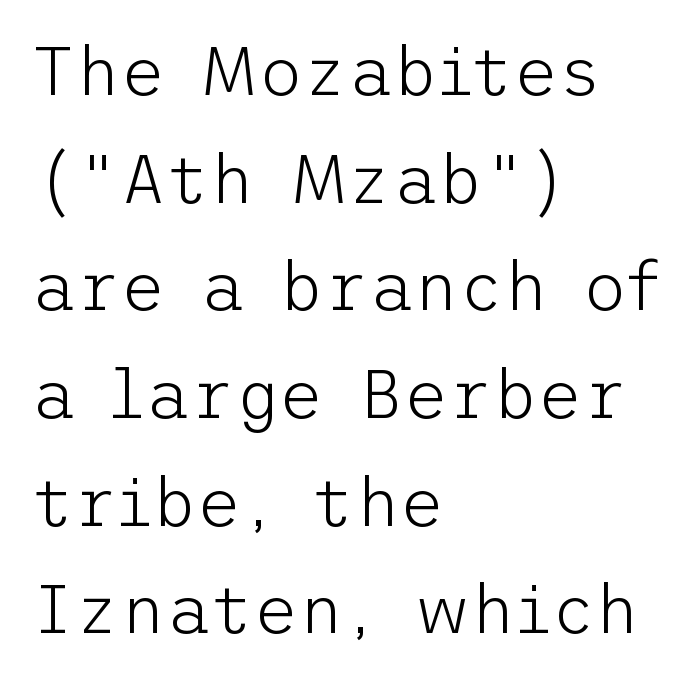
Q: Is the text bold? A: No.
Q: Is the text italic (slanted)? A: No, it is upright.
Q: Is the typeface a serif or a sans-serif typeface? A: Sans-serif.
Q: Is the text underlined? A: No.
Q: How is the paragraph aligned? A: Left-aligned.
Q: Is the spacing between letters normal or unusually wide? A: Normal.
Q: Is the spacing between lines tight, normal or loose? A: Normal.
Q: Width (condensed, normal, or wide)? A: Normal.
Q: Stroke contrast? A: Low.
Q: x-height? A: Medium.
